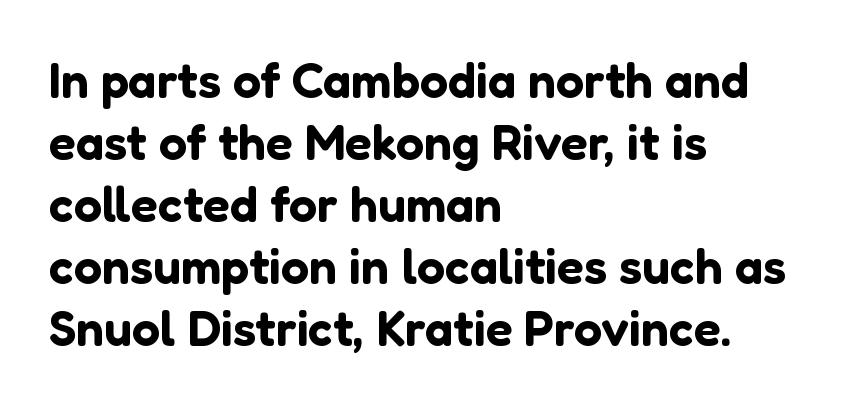
Q: Is the text italic (slanted)? A: No, it is upright.
Q: Is the typeface a serif or a sans-serif typeface? A: Sans-serif.
Q: Is the text underlined? A: No.
Q: How is the paragraph aligned? A: Left-aligned.
Q: Is the spacing between letters normal or unusually wide? A: Normal.
Q: Width (condensed, normal, or wide)? A: Normal.
Q: Stroke contrast? A: Low.
Q: x-height? A: Medium.
Q: Monospaced? A: No.
